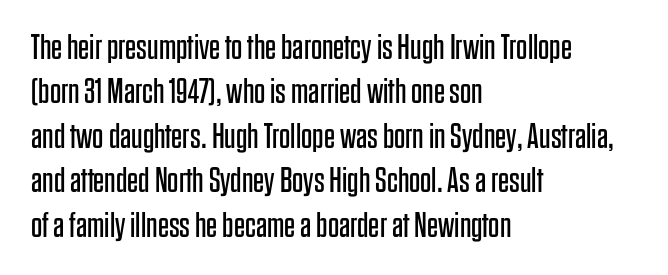
Q: Is the text bold? A: No.
Q: Is the text italic (slanted)? A: No, it is upright.
Q: Is the typeface a serif or a sans-serif typeface? A: Sans-serif.
Q: Is the text underlined? A: No.
Q: How is the paragraph aligned? A: Left-aligned.
Q: Is the spacing between letters normal or unusually wide? A: Normal.
Q: Is the spacing between lines tight, normal or loose? A: Normal.
Q: Width (condensed, normal, or wide)? A: Condensed.
Q: Stroke contrast? A: Low.
Q: x-height? A: Large.
Q: Monospaced? A: No.
